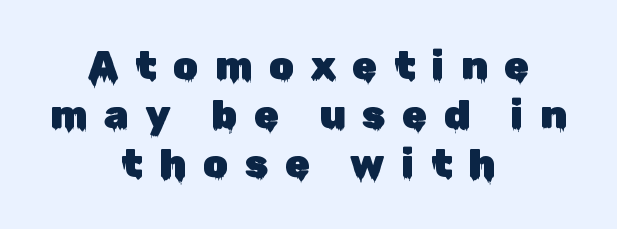
Q: Is the text italic (slanted)? A: No, it is upright.
Q: Is the typeface a serif or a sans-serif typeface? A: Sans-serif.
Q: Is the text underlined? A: No.
Q: How is the paragraph aligned? A: Centered.
Q: Is the spacing between letters normal or unusually wide? A: Unusually wide.
Q: Width (condensed, normal, or wide)? A: Normal.
Q: Stroke contrast? A: Low.
Q: x-height? A: Medium.
Q: Monospaced? A: No.
